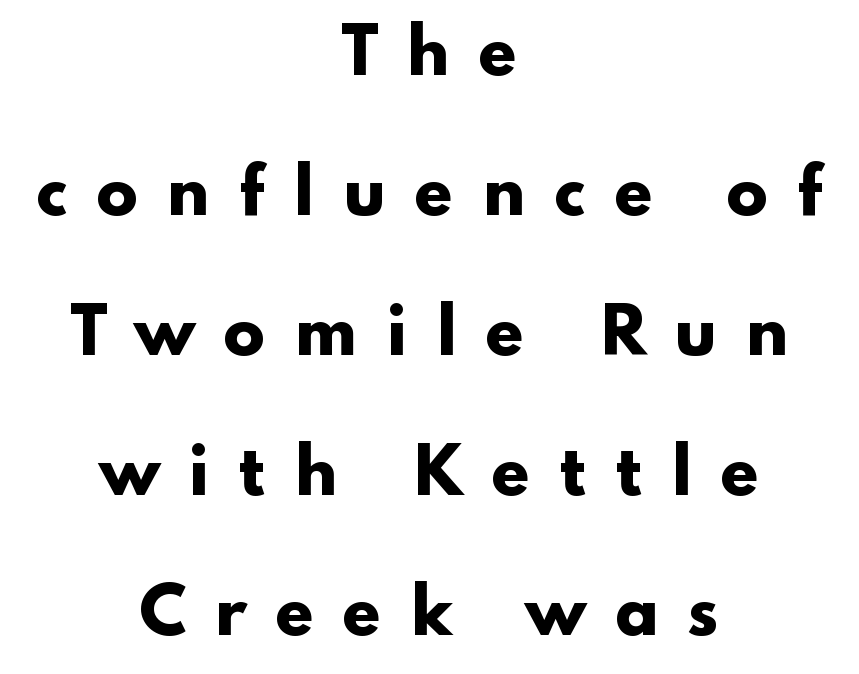
Clear beneath every line of the passage. This sample uses an upright cut, with every glyph sitting square on the baseline. Caption: multi-line text, centered on the measure. The letterforms stand isolated, each surrounded by extra space. Serifs: no, the terminals of the letterforms are clean. Looks like regular typesetting: each glyph gets only the width it needs.
